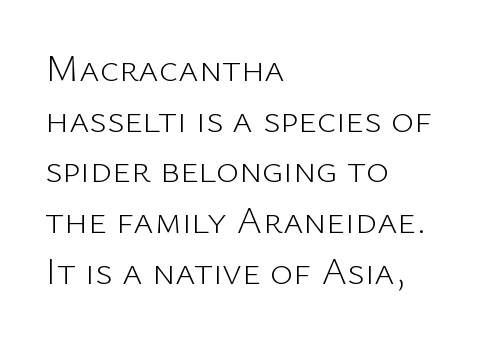
The image shows 39 px light sans-serif type, upright; set left-aligned, normal line spacing (1.3x), normal letter spacing, not underlined; low stroke contrast and a medium x-height.
